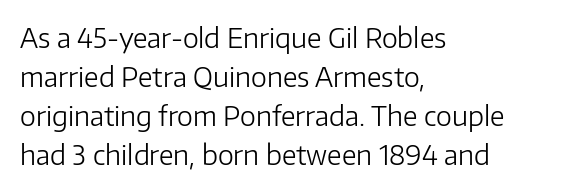
{"italic": "no", "bold": "no", "underline": "no", "align": "left", "line_spacing": "normal", "line_spacing_ratio": 1.45, "letter_spacing": "normal", "letter_spacing_em": 0.0, "glyph_px": 27}
